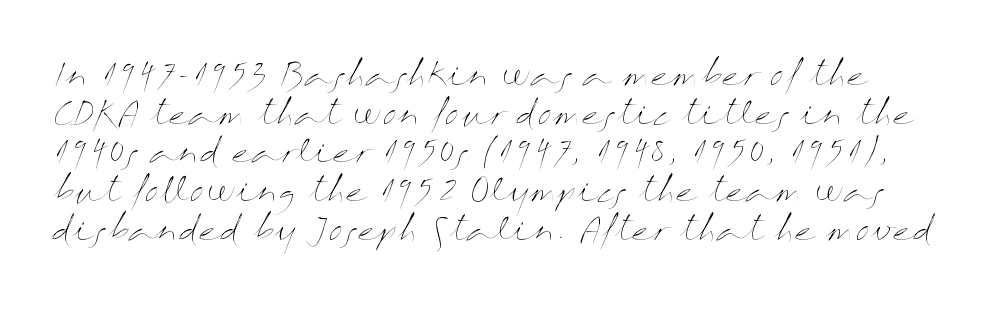
The image shows 32 px thin, wide type; set line spacing 1.21x, normal letter spacing, not underlined; medium stroke contrast and a medium x-height.
